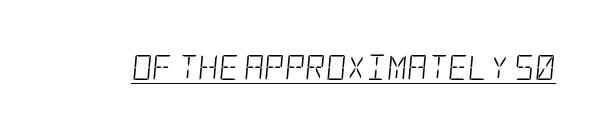
Q: Is the text bold? A: No.
Q: Is the text italic (slanted)? A: Yes, it leans right by about 5 degrees.
Q: Is the text underlined? A: Yes.
Q: Is the spacing between letters normal or unusually wide? A: Normal.
